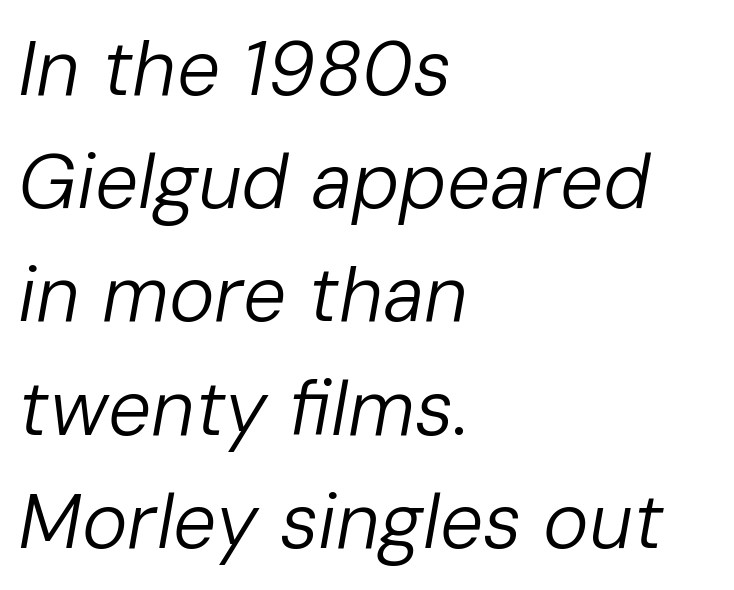
The space between consecutive lines is moderate. In CSS terms this would be text-align: left. Each letter keeps its own natural width here, so spacing adapts to shape. The strokes are not fattened; the text isn't bold. Students, note that the glyphs here touch the page at normal intervals.
